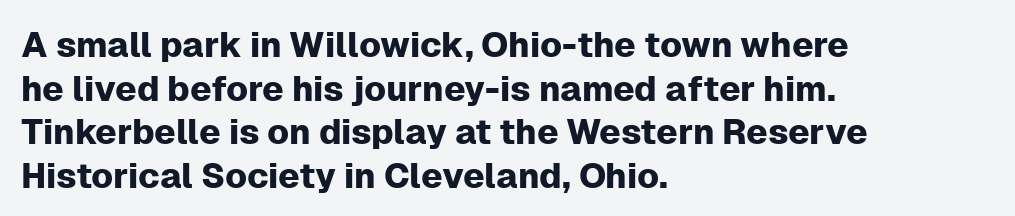
{"serif": "no", "italic": "no", "width": "normal", "stroke_contrast": "low", "x_height": "medium", "monospaced": "no", "underline": "no", "align": "left", "line_spacing": "normal", "line_spacing_ratio": 1.25, "letter_spacing": "normal", "letter_spacing_em": 0.0, "glyph_px": 35}
